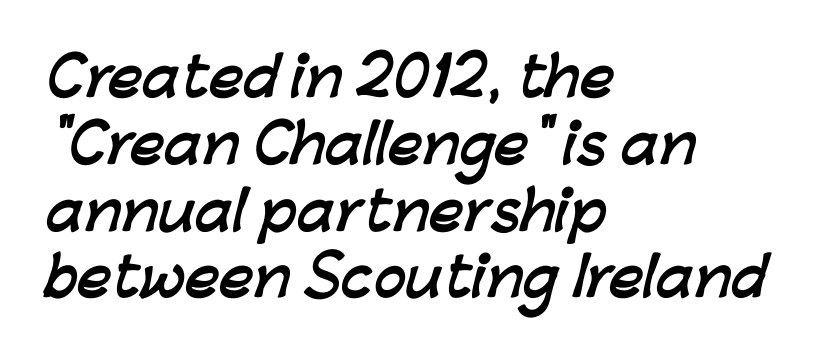
The image shows 53 px semibold sans-serif type; set left-aligned, normal line spacing (1.26x), normal letter spacing, not underlined; low stroke contrast and a medium x-height.
